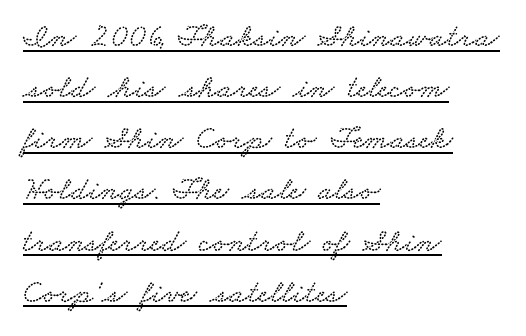
The image shows 33 px wide serif type; set left-aligned, normal line spacing (1.55x), normal letter spacing, underlined; low stroke contrast and a small x-height.
